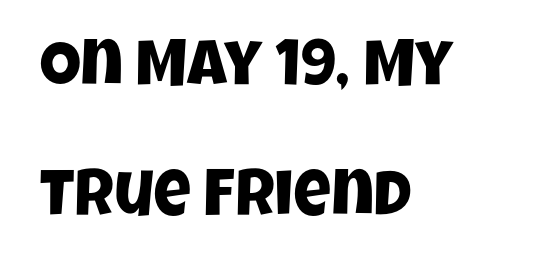
Q: Is the typeface a serif or a sans-serif typeface? A: Sans-serif.
Q: Is the text underlined? A: No.
Q: How is the paragraph aligned? A: Left-aligned.
Q: Is the spacing between letters normal or unusually wide? A: Normal.
Q: Is the spacing between lines tight, normal or loose? A: Loose.
Q: Width (condensed, normal, or wide)? A: Condensed.
Q: Stroke contrast? A: Low.
Q: x-height? A: Large.
Q: Monospaced? A: No.
